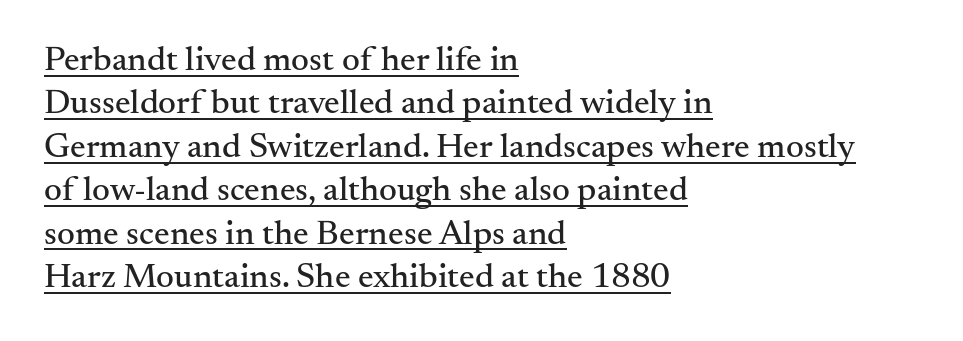
Q: Is the text italic (slanted)? A: No, it is upright.
Q: Is the typeface a serif or a sans-serif typeface? A: Serif.
Q: Is the text underlined? A: Yes.
Q: How is the paragraph aligned? A: Left-aligned.
Q: Is the spacing between letters normal or unusually wide? A: Normal.
Q: Width (condensed, normal, or wide)? A: Normal.
Q: Stroke contrast? A: Medium.
Q: x-height? A: Small.
Q: Monospaced? A: No.
